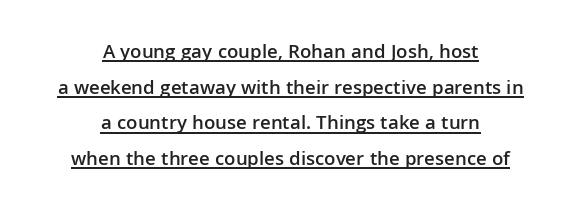
The image shows 20 px text type, upright; set centered, line spacing 1.78x, normal letter spacing, underlined.
